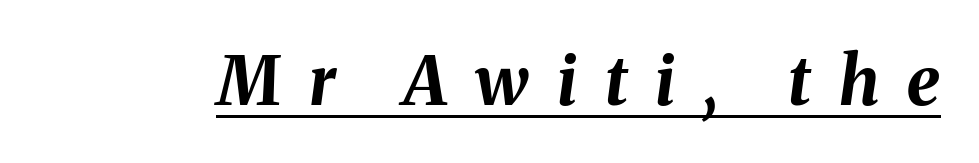
The image shows 67 px bold type, italic (leaning right); set unusually wide letter spacing (+0.42 em), underlined; medium stroke contrast and a medium x-height.
